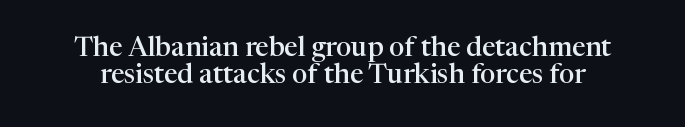
The designer dialed line spacing down below the default. A bare baseline throughout the passage. A typesetter would call this zero additional tracking. In terms of posture, this sample is upright. What weight is shown? A semibold, between regular and bold.
